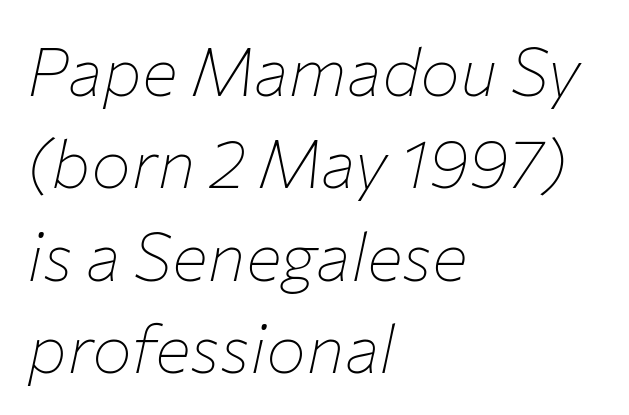
The image shows 67 px thin type, italic (leaning right); set left-aligned, normal line spacing (1.38x), normal letter spacing, not underlined; low stroke contrast and a medium x-height.
